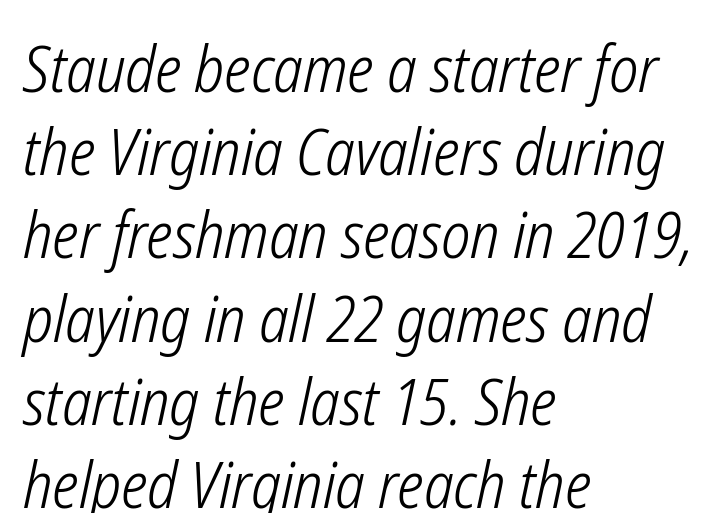
Q: Is the text bold? A: No.
Q: Is the text italic (slanted)? A: Yes, it leans right by about 12 degrees.
Q: Is the text underlined? A: No.
Q: How is the paragraph aligned? A: Left-aligned.
Q: Is the spacing between letters normal or unusually wide? A: Normal.
Q: Is the spacing between lines tight, normal or loose? A: Normal.
Q: Width (condensed, normal, or wide)? A: Condensed.
Q: Stroke contrast? A: Low.
Q: x-height? A: Medium.
Q: Monospaced? A: No.
